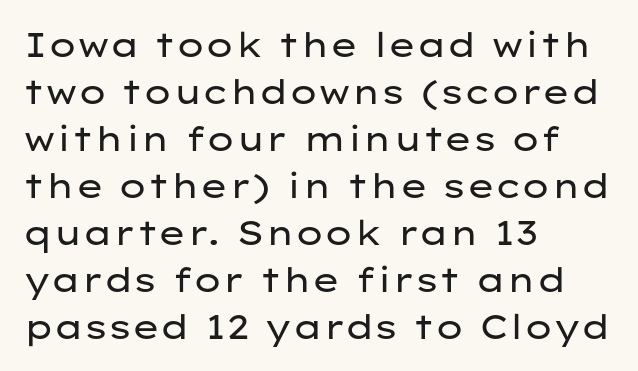
Q: Is the text bold? A: No.
Q: Is the text italic (slanted)? A: No, it is upright.
Q: Is the typeface a serif or a sans-serif typeface? A: Sans-serif.
Q: Is the text underlined? A: No.
Q: How is the paragraph aligned? A: Left-aligned.
Q: Is the spacing between letters normal or unusually wide? A: Normal.
Q: Is the spacing between lines tight, normal or loose? A: Normal.
Q: Width (condensed, normal, or wide)? A: Wide.
Q: Stroke contrast? A: Low.
Q: x-height? A: Medium.
Q: Monospaced? A: No.
